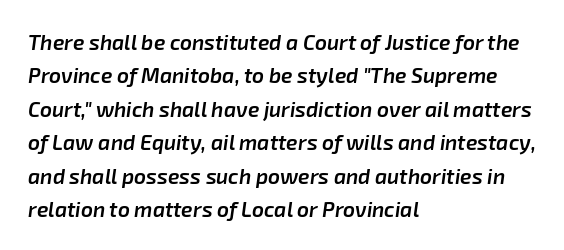
Q: Is the text bold? A: Semi-bold.
Q: Is the text italic (slanted)? A: Yes, it leans right by about 8 degrees.
Q: Is the text underlined? A: No.
Q: How is the paragraph aligned? A: Left-aligned.
Q: Is the spacing between letters normal or unusually wide? A: Normal.
Q: Is the spacing between lines tight, normal or loose? A: Normal.
